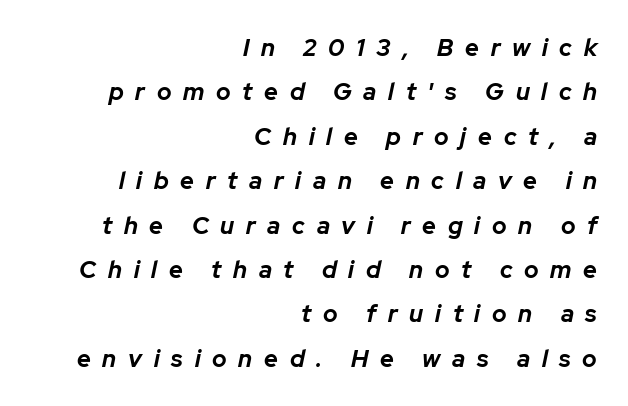
The strokes are fattened all the way to bold. Compared with ordinary roman type, these characters are visibly tilted. The zone under the glyphs is completely vacant. This sample is right-justified, so line beginnings fall wherever the words allow. Honestly, the letter spacing is so wide it's the main thing you notice.
